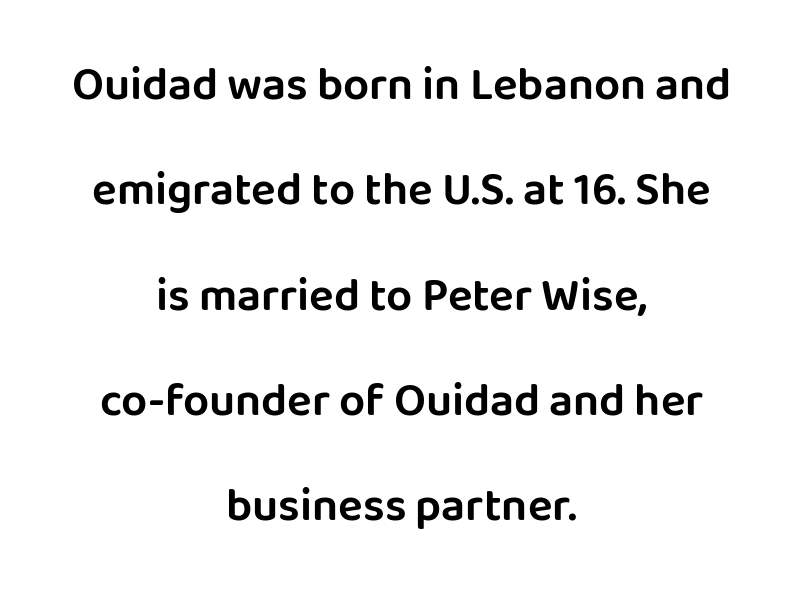
Q: Is the text italic (slanted)? A: No, it is upright.
Q: Is the typeface a serif or a sans-serif typeface? A: Sans-serif.
Q: Is the text underlined? A: No.
Q: How is the paragraph aligned? A: Centered.
Q: Is the spacing between letters normal or unusually wide? A: Normal.
Q: Is the spacing between lines tight, normal or loose? A: Loose.
Q: Width (condensed, normal, or wide)? A: Normal.
Q: Stroke contrast? A: Low.
Q: x-height? A: Large.
Q: Monospaced? A: No.
